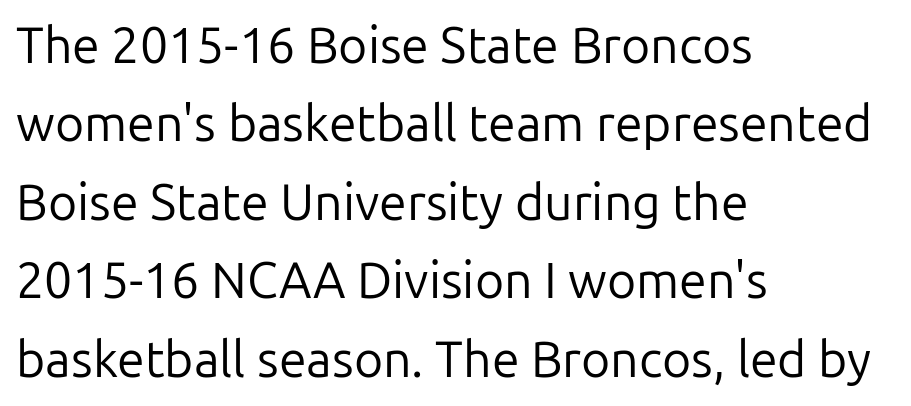
Letterform terminals end flat and unadorned throughout the passage. Left-aligned paragraph, ragged on the right. Quick note: not italic, upright. Words appear dense and cohesive because spacing is normal. The rows are spaced the way most documents space them. You could not count columns in this text — the font is proportionally spaced.
